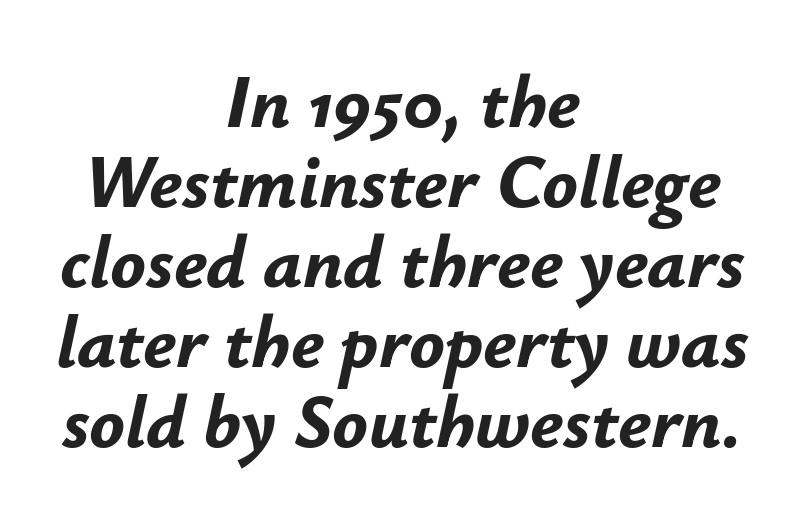
{"italic": "yes", "lean": "right", "slant_degrees": 12, "bold": "yes", "weight": "bold", "width": "normal", "stroke_contrast": "low", "x_height": "small", "monospaced": "no", "underline": "no", "align": "center", "line_spacing": "tight", "line_spacing_ratio": 1.08, "letter_spacing": "normal", "letter_spacing_em": 0.0, "glyph_px": 74}
